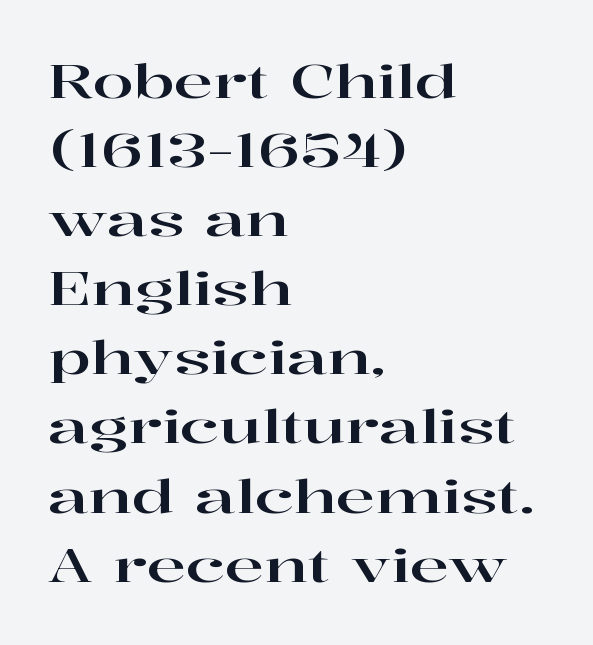
The image shows 47 px wide serif type, upright; set left-aligned, normal line spacing (1.47x), normal letter spacing, not underlined; high stroke contrast and a medium x-height.
